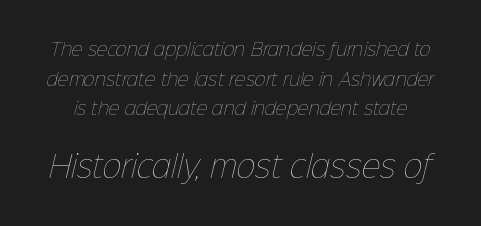
The image shows 29 px thin type; set line spacing 1.74x, normal letter spacing, not underlined; the second (bottom) block is 1.71x larger; low stroke contrast and a medium x-height.
